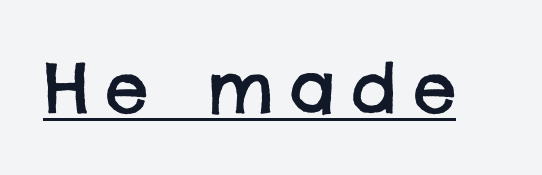
The image shows 69 px sans-serif type; set unusually wide letter spacing (+0.22 em), underlined; low stroke contrast and a large x-height.
